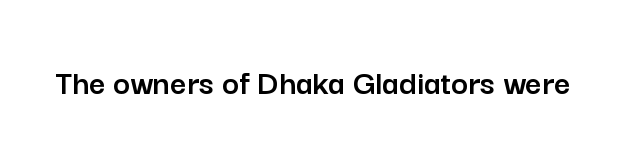
Q: Is the text italic (slanted)? A: No, it is upright.
Q: Is the typeface a serif or a sans-serif typeface? A: Sans-serif.
Q: Is the text underlined? A: No.
Q: Is the spacing between letters normal or unusually wide? A: Normal.
Q: Width (condensed, normal, or wide)? A: Normal.
Q: Stroke contrast? A: Low.
Q: x-height? A: Medium.
Q: Monospaced? A: No.
